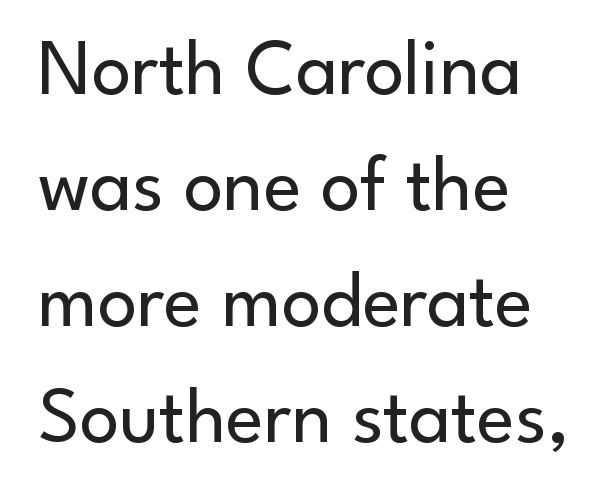
The image shows 79 px regular-weight sans-serif type, upright; set left-aligned, normal line spacing (1.47x), normal letter spacing, not underlined; low stroke contrast and a small x-height.
